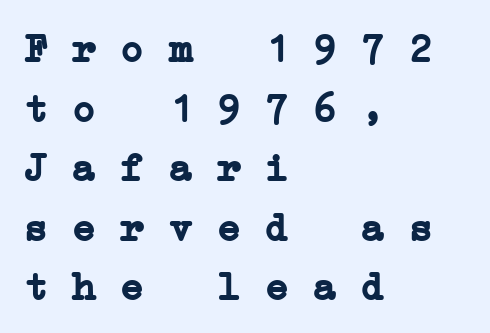
{"serif": "yes", "bold": "yes", "weight": "semibold", "width": "wide", "stroke_contrast": "low", "x_height": "medium", "monospaced": "yes", "underline": "no", "align": "left", "line_spacing": "normal", "line_spacing_ratio": 1.49, "letter_spacing": "normal", "letter_spacing_em": 0.0, "glyph_px": 40}
